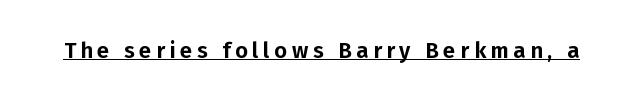
Q: Is the text italic (slanted)? A: No, it is upright.
Q: Is the text underlined? A: Yes.
Q: Is the spacing between letters normal or unusually wide? A: Unusually wide.
